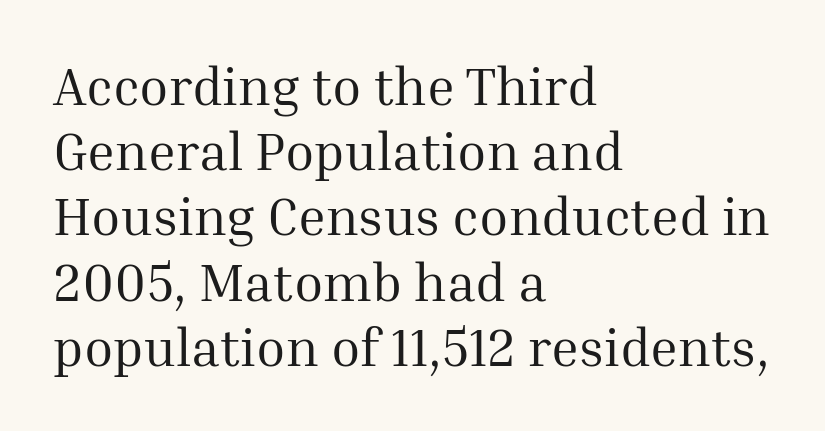
The image shows 53 px regular-weight serif type, upright; set left-aligned, line spacing 1.23x, normal letter spacing, not underlined; medium stroke contrast and a medium x-height.
